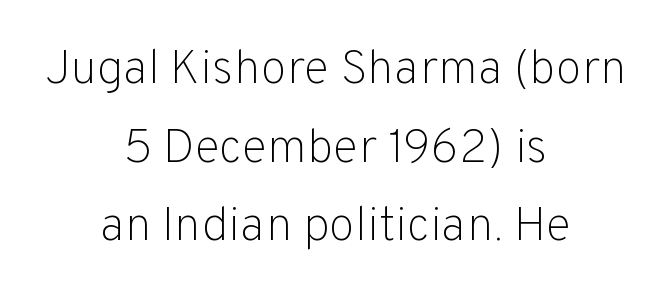
The image shows 48 px light sans-serif type, upright; set centered, normal line spacing (1.64x), normal letter spacing, not underlined; low stroke contrast and a medium x-height.
